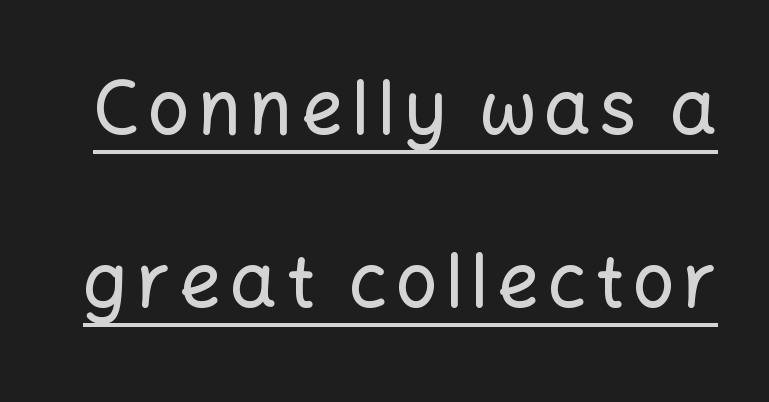
{"serif": "no", "italic": "no", "width": "normal", "stroke_contrast": "low", "x_height": "medium", "monospaced": "no", "underline": "yes", "line_spacing": "loose", "line_spacing_ratio": 2.34, "glyph_px": 74}
